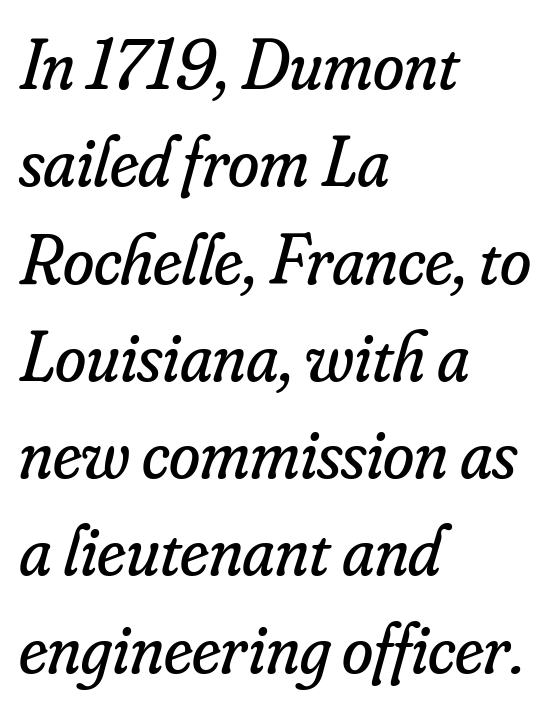
{"serif": "yes", "italic": "yes", "lean": "right", "slant_degrees": 16, "bold": "no", "weight": "regular", "width": "normal", "stroke_contrast": "low", "x_height": "small", "monospaced": "no", "underline": "no", "align": "left", "line_spacing": "normal", "line_spacing_ratio": 1.37, "letter_spacing": "normal", "letter_spacing_em": 0.0, "glyph_px": 71}
